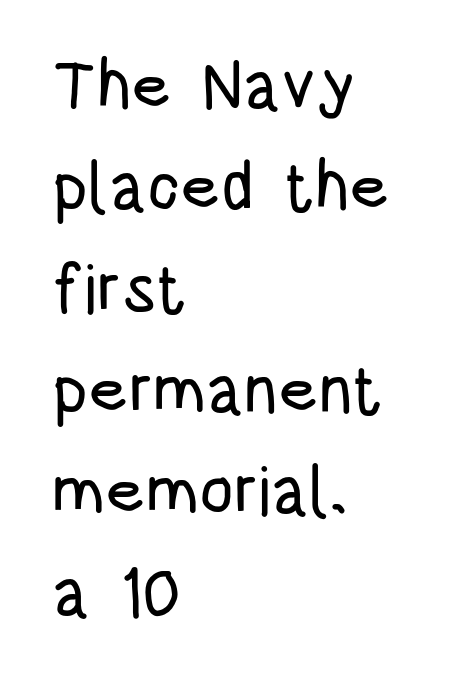
{"serif": "no", "italic": "no", "width": "condensed", "stroke_contrast": "low", "x_height": "large", "monospaced": "no", "underline": "no", "align": "left", "line_spacing": "normal", "line_spacing_ratio": 1.49, "letter_spacing": "normal", "letter_spacing_em": 0.0, "glyph_px": 68}
